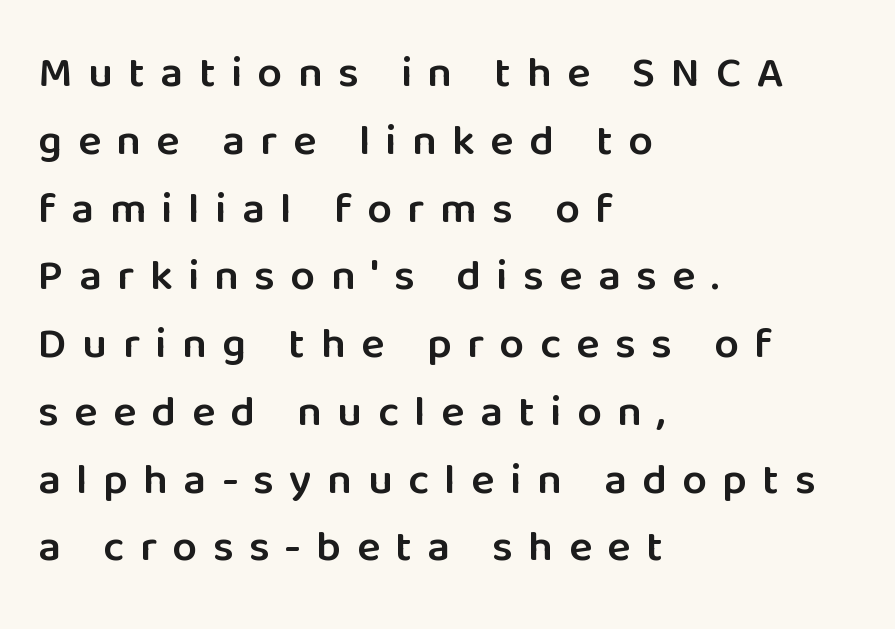
{"serif": "no", "italic": "no", "bold": "semi", "weight": "semibold", "width": "normal", "stroke_contrast": "low", "x_height": "medium", "monospaced": "no", "underline": "no", "align": "left", "line_spacing": "normal", "line_spacing_ratio": 1.54, "letter_spacing": "wide", "letter_spacing_em": 0.35, "glyph_px": 44}
